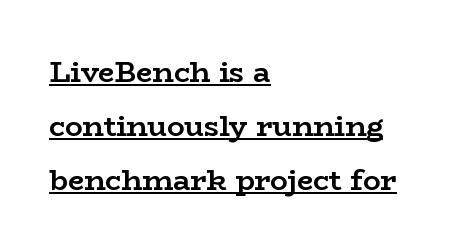
Tracking here is standard; glyphs follow each other at the usual distance. This rendering uses left alignment, leaving the right contour irregular. Are there feet on the stems? There are — it's a serif. The rendering uses natural spacing where letterforms have individual widths. The typesetter has applied underlining to the passage shown.
